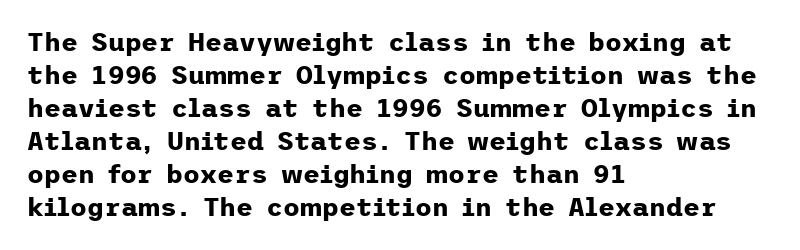
Q: Is the text bold? A: Yes.
Q: Is the text italic (slanted)? A: No, it is upright.
Q: Is the text underlined? A: No.
Q: How is the paragraph aligned? A: Left-aligned.
Q: Is the spacing between letters normal or unusually wide? A: Normal.
Q: Is the spacing between lines tight, normal or loose? A: Normal.
